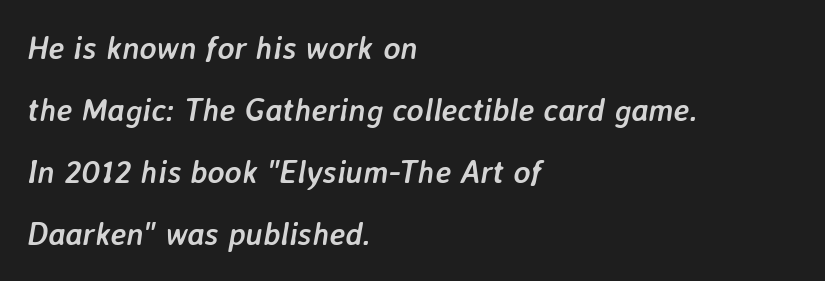
{"italic": "yes", "lean": "right", "slant_degrees": 7, "bold": "yes", "weight": "semibold", "width": "normal", "stroke_contrast": "low", "x_height": "medium", "monospaced": "no", "underline": "no", "align": "left", "line_spacing": "loose", "line_spacing_ratio": 1.94, "letter_spacing": "normal", "letter_spacing_em": 0.0, "glyph_px": 32}
